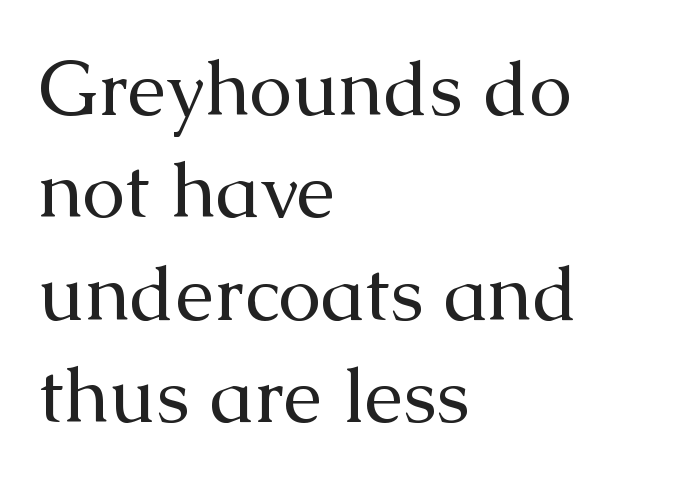
Caption: standard tracking, unaltered. Each stroke keeps to a modest, everyday thickness or less. Old-style or modern, the face here clearly has serifs. The font's upright variant was chosen for this text.
